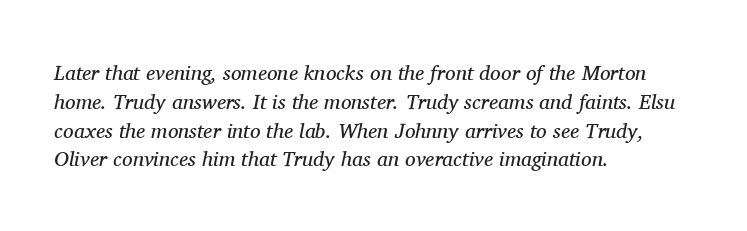
Q: Is the text bold? A: No.
Q: Is the text italic (slanted)? A: Yes, it leans right by about 11 degrees.
Q: Is the text underlined? A: No.
Q: How is the paragraph aligned? A: Left-aligned.
Q: Is the spacing between letters normal or unusually wide? A: Normal.
Q: Is the spacing between lines tight, normal or loose? A: Normal.
